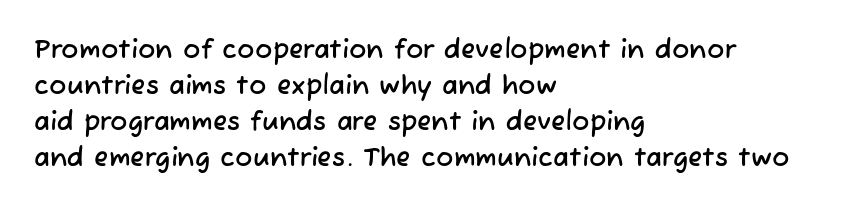
The image shows 26 px text type; set left-aligned, normal line spacing (1.39x), normal letter spacing, not underlined.
